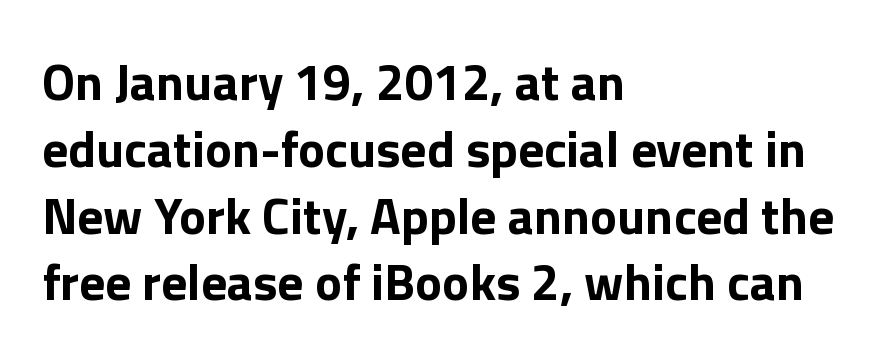
The image shows 51 px bold sans-serif type, upright; set left-aligned, normal line spacing (1.31x), normal letter spacing, not underlined; a medium x-height.
